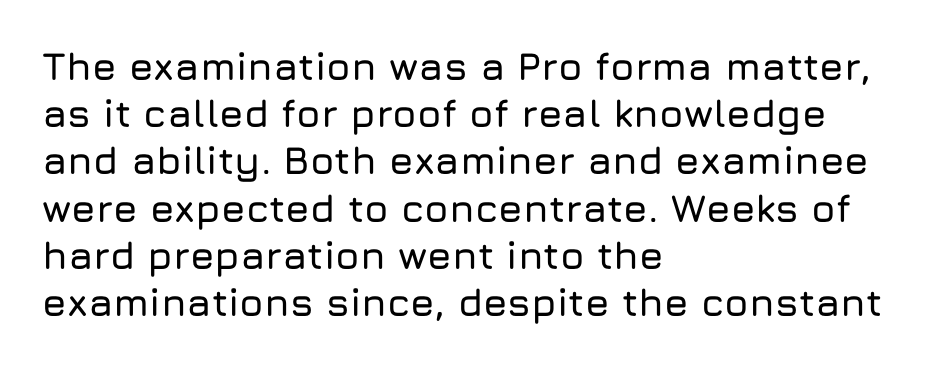
Q: Is the text italic (slanted)? A: No, it is upright.
Q: Is the typeface a serif or a sans-serif typeface? A: Sans-serif.
Q: Is the text underlined? A: No.
Q: How is the paragraph aligned? A: Left-aligned.
Q: Is the spacing between letters normal or unusually wide? A: Normal.
Q: Width (condensed, normal, or wide)? A: Normal.
Q: Stroke contrast? A: Low.
Q: x-height? A: Medium.
Q: Monospaced? A: No.
